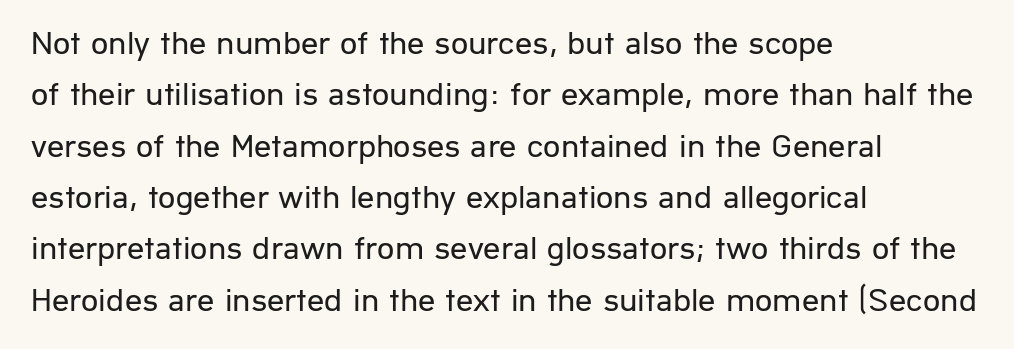
{"serif": "no", "italic": "no", "bold": "no", "weight": "regular", "width": "normal", "stroke_contrast": "low", "x_height": "medium", "monospaced": "no", "underline": "no", "align": "left", "line_spacing": "normal", "line_spacing_ratio": 1.51, "letter_spacing": "normal", "letter_spacing_em": 0.0, "glyph_px": 34}
